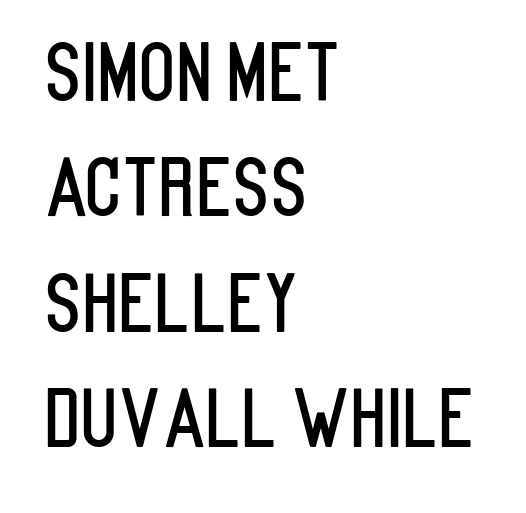
The lettering stays uniformly vertical, giving the passage a roman look. Words appear dense and cohesive because spacing is normal. Check the space under the baseline: it is left empty. The type family on display is of the sans-serif kind.
